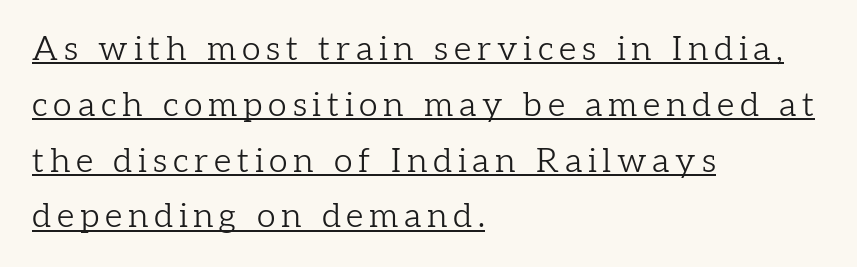
Where is the straight margin? On the left. To sum up the face: it has serifs. The letters stand upright; this is a roman face. Stroke thickness stays within the range of a standard reading face or lighter. Notice how a bar underscores the lettering throughout.
